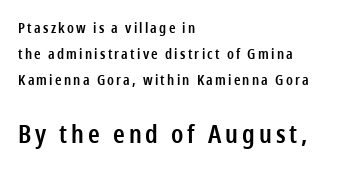
The image shows 25 px text type, upright; set left-aligned, line spacing 1.85x, not underlined; the second (bottom) block is 1.79x larger.
